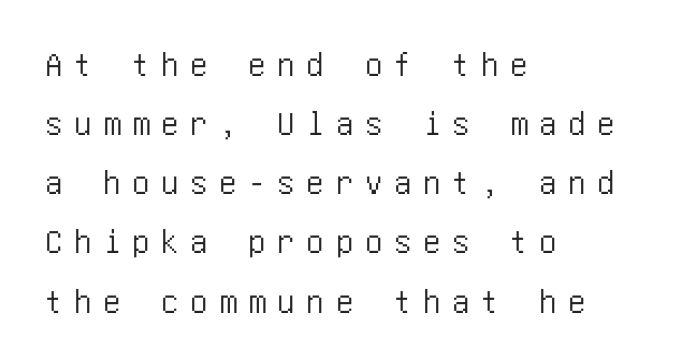
Q: Is the text italic (slanted)? A: No, it is upright.
Q: Is the typeface a serif or a sans-serif typeface? A: Sans-serif.
Q: Is the text underlined? A: No.
Q: How is the paragraph aligned? A: Left-aligned.
Q: Is the spacing between letters normal or unusually wide? A: Unusually wide.
Q: Is the spacing between lines tight, normal or loose? A: Normal.
Q: Width (condensed, normal, or wide)? A: Condensed.
Q: Stroke contrast? A: Low.
Q: x-height? A: Large.
